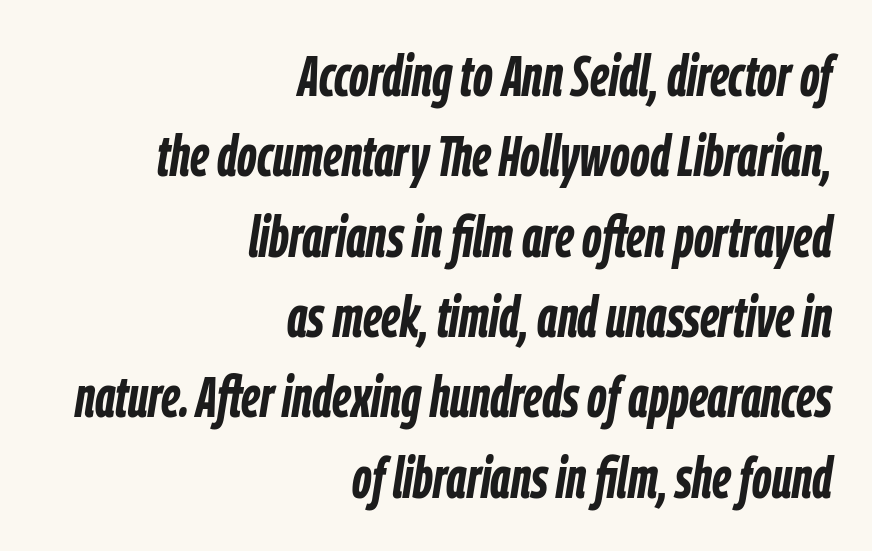
Q: Is the text bold? A: Yes.
Q: Is the text italic (slanted)? A: Yes, it leans right by about 9 degrees.
Q: Is the text underlined? A: No.
Q: How is the paragraph aligned? A: Right-aligned.
Q: Is the spacing between letters normal or unusually wide? A: Normal.
Q: Is the spacing between lines tight, normal or loose? A: Normal.
Q: Width (condensed, normal, or wide)? A: Condensed.
Q: Stroke contrast? A: Low.
Q: x-height? A: Medium.
Q: Monospaced? A: No.
